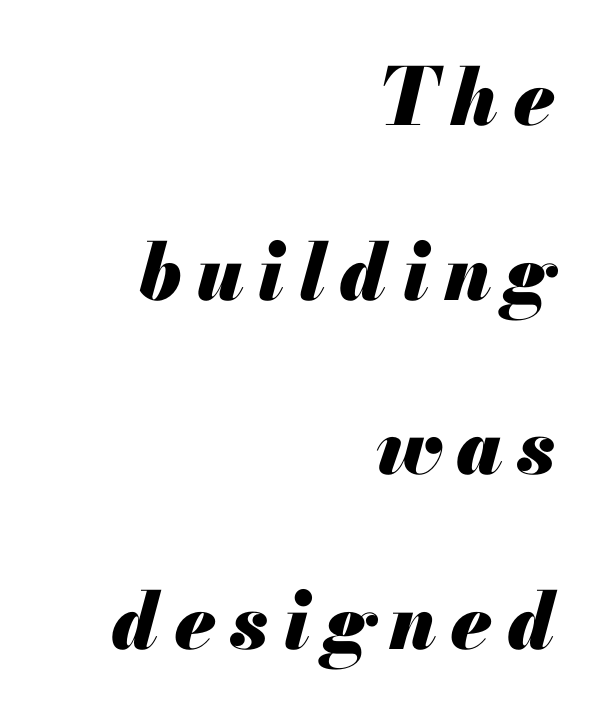
The image shows 79 px heavy type, italic (leaning right); set right-aligned, loose line spacing (2.21x), not underlined; medium stroke contrast and a small x-height.
